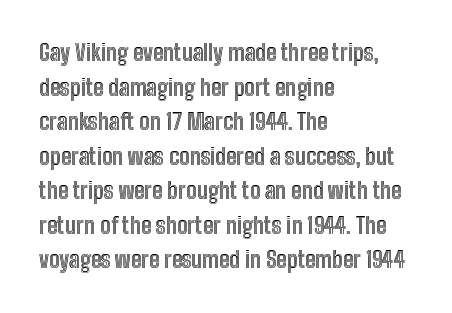
{"italic": "no", "underline": "no", "align": "left", "line_spacing": "normal", "line_spacing_ratio": 1.57, "letter_spacing": "normal", "letter_spacing_em": 0.0, "glyph_px": 22}
